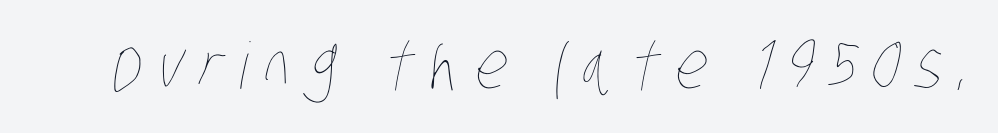
The tracking jumps out immediately: characters are airy and widely separated. The characters are drawn with everyday or finer stroke widths. Think of a printed novel: that variable character pitch is what you see here. The space beneath each line is pristine and unruled.
